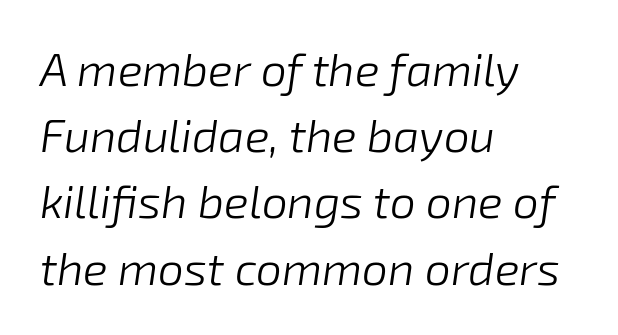
{"italic": "yes", "lean": "right", "slant_degrees": 8, "bold": "no", "weight": "light", "width": "normal", "stroke_contrast": "low", "x_height": "medium", "monospaced": "no", "underline": "no", "align": "left", "line_spacing": "normal", "line_spacing_ratio": 1.44, "letter_spacing": "normal", "letter_spacing_em": 0.0, "glyph_px": 46}
